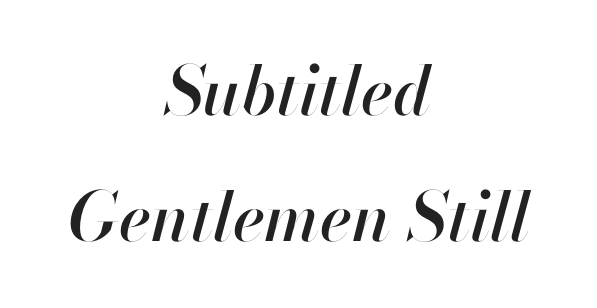
The image shows 68 px text type, italic (leaning right); set centered, line spacing 1.86x, normal letter spacing, not underlined; high stroke contrast and a small x-height.
